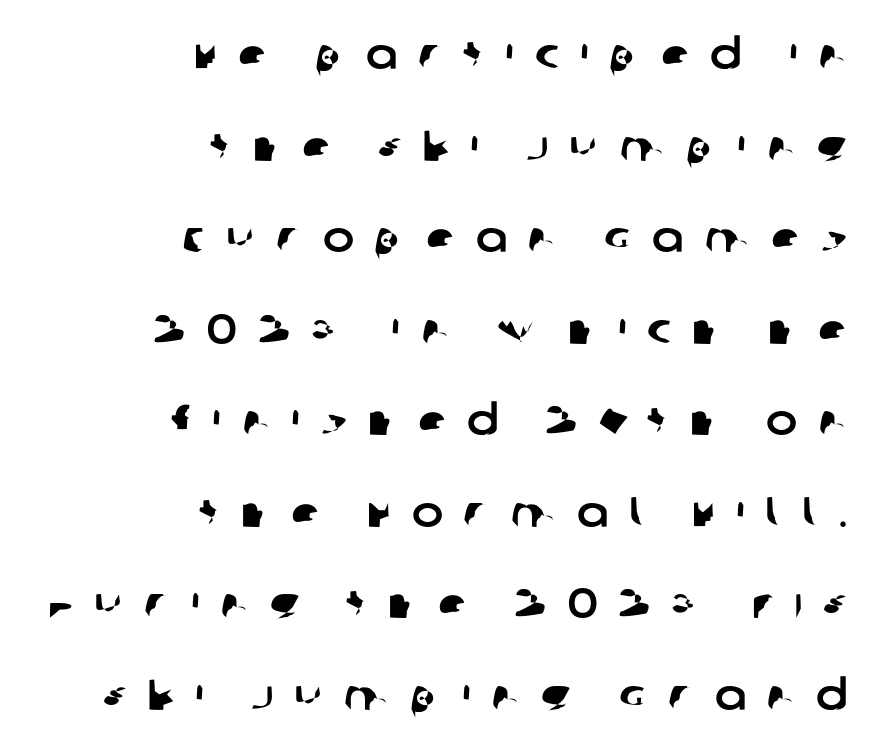
Q: Is the typeface a serif or a sans-serif typeface? A: Sans-serif.
Q: Is the text underlined? A: No.
Q: How is the paragraph aligned? A: Right-aligned.
Q: Is the spacing between letters normal or unusually wide? A: Unusually wide.
Q: Is the spacing between lines tight, normal or loose? A: Loose.
Q: Width (condensed, normal, or wide)? A: Normal.
Q: Stroke contrast? A: Low.
Q: x-height? A: Large.
Q: Monospaced? A: No.
